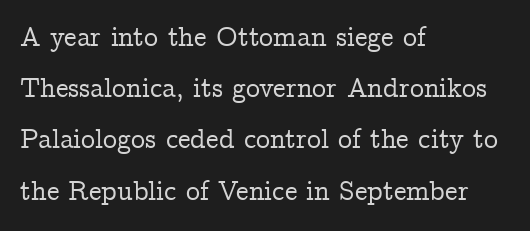
The image shows 28 px serif type, upright; set left-aligned, line spacing 1.83x, normal letter spacing, not underlined; low stroke contrast and a medium x-height.
